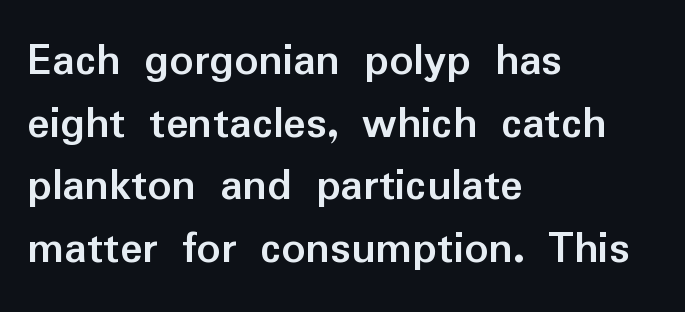
Just letters on the line, the space beneath them empty. This block has exactly the height ordinary leading produces. The paragraph has a hard left edge and a soft right edge. Chunky letters — that's bold for sure.
